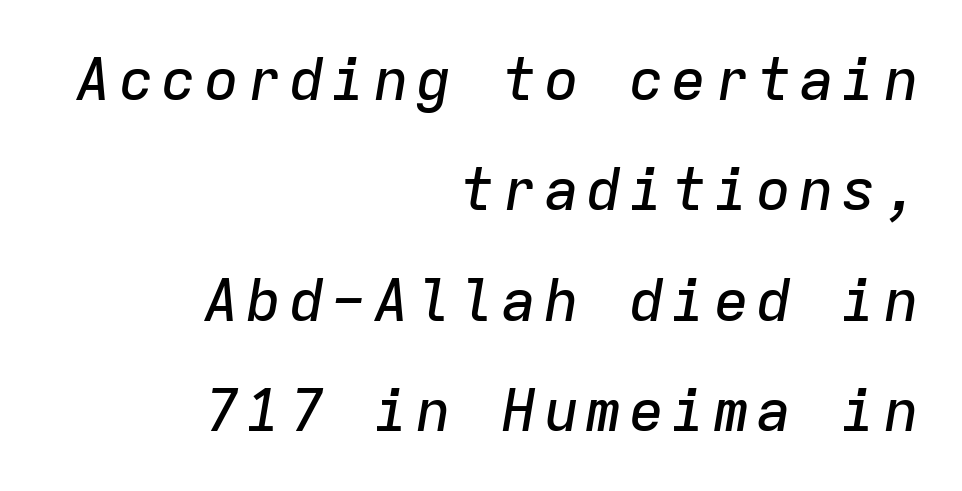
Q: Is the text italic (slanted)? A: Yes, it leans right by about 9 degrees.
Q: Is the text underlined? A: No.
Q: How is the paragraph aligned? A: Right-aligned.
Q: Width (condensed, normal, or wide)? A: Normal.
Q: Stroke contrast? A: Low.
Q: x-height? A: Medium.
Q: Monospaced? A: Yes.
